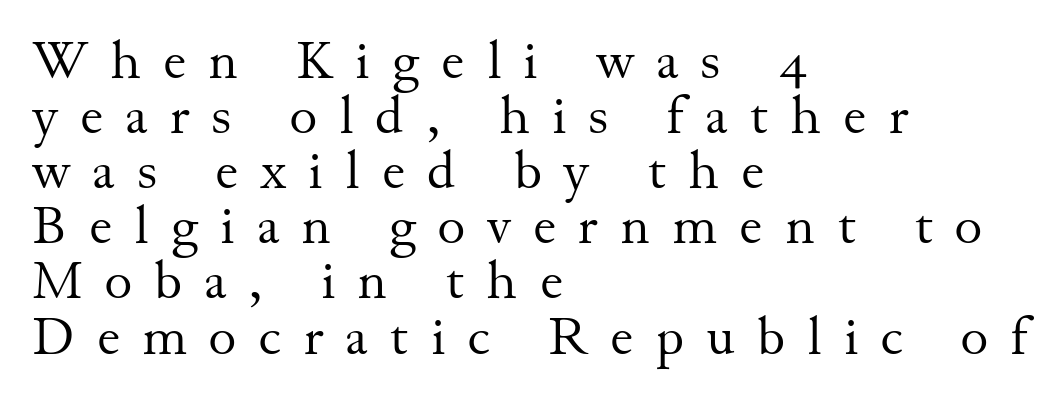
Q: Is the text bold? A: No.
Q: Is the text italic (slanted)? A: No, it is upright.
Q: Is the typeface a serif or a sans-serif typeface? A: Serif.
Q: Is the text underlined? A: No.
Q: How is the paragraph aligned? A: Left-aligned.
Q: Is the spacing between letters normal or unusually wide? A: Unusually wide.
Q: Is the spacing between lines tight, normal or loose? A: Tight.
Q: Width (condensed, normal, or wide)? A: Normal.
Q: Stroke contrast? A: Medium.
Q: x-height? A: Small.
Q: Monospaced? A: No.
